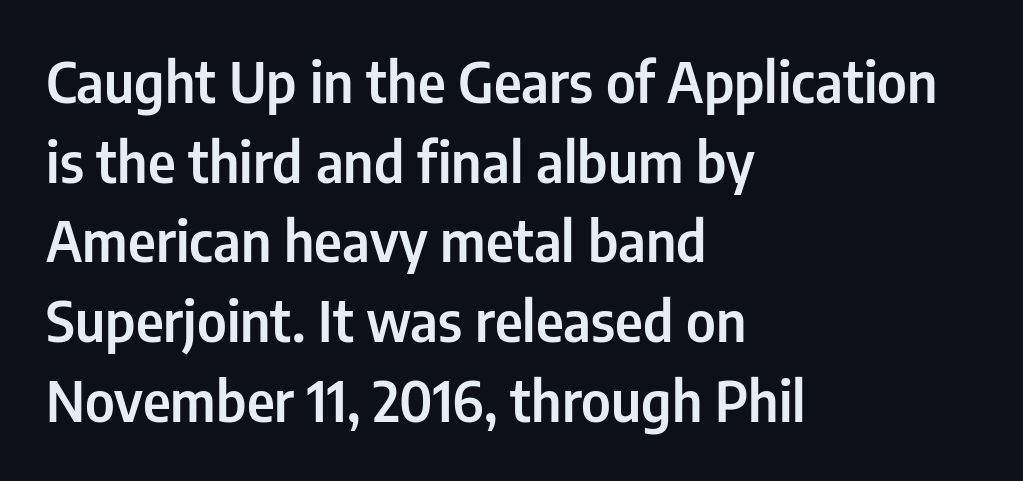
The passage shown is typed in a proportional face where columns would drift. The line texture is even and compact thanks to regular tracking. A sans-serif font was chosen for this passage. Style check: upright. Interline gaps are of average width in this sample. One-word summary of the alignment: left.
